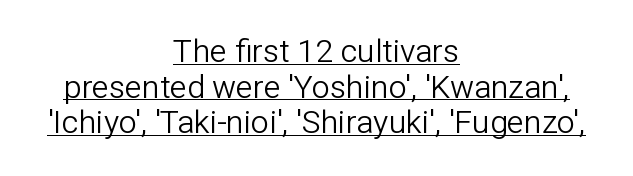
Q: Is the text bold? A: No.
Q: Is the text italic (slanted)? A: No, it is upright.
Q: Is the typeface a serif or a sans-serif typeface? A: Sans-serif.
Q: Is the text underlined? A: Yes.
Q: How is the paragraph aligned? A: Centered.
Q: Is the spacing between letters normal or unusually wide? A: Normal.
Q: Is the spacing between lines tight, normal or loose? A: Tight.
Q: Width (condensed, normal, or wide)? A: Normal.
Q: Stroke contrast? A: Low.
Q: x-height? A: Medium.
Q: Monospaced? A: No.
